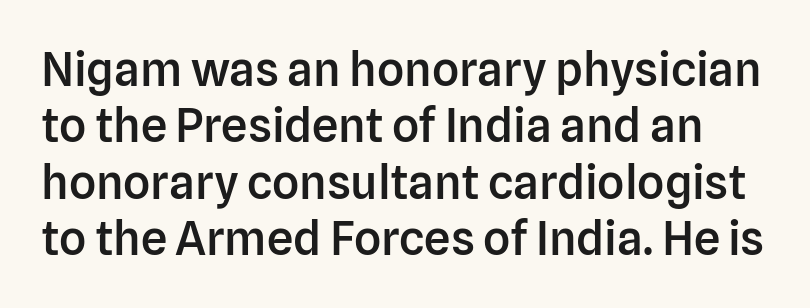
Q: Is the text bold? A: Semi-bold.
Q: Is the text italic (slanted)? A: No, it is upright.
Q: Is the typeface a serif or a sans-serif typeface? A: Sans-serif.
Q: Is the text underlined? A: No.
Q: Is the spacing between letters normal or unusually wide? A: Normal.
Q: Width (condensed, normal, or wide)? A: Normal.
Q: Stroke contrast? A: Low.
Q: x-height? A: Medium.
Q: Monospaced? A: No.
